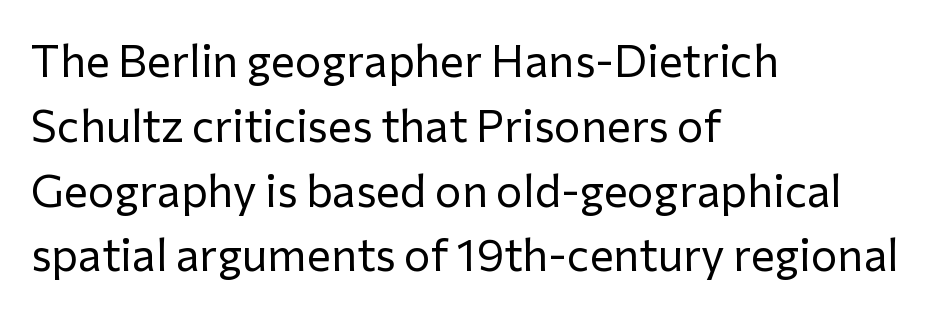
{"serif": "no", "italic": "no", "bold": "no", "weight": "regular", "width": "normal", "stroke_contrast": "low", "x_height": "medium", "monospaced": "no", "underline": "no", "align": "left", "line_spacing": "normal", "line_spacing_ratio": 1.44, "letter_spacing": "normal", "letter_spacing_em": 0.0, "glyph_px": 45}
